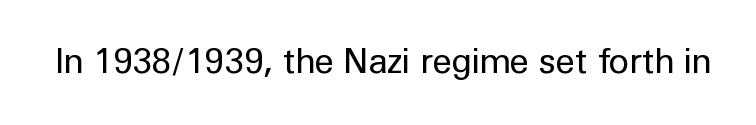
The image shows 35 px regular-weight sans-serif type, upright; set normal letter spacing, not underlined; low stroke contrast and a medium x-height.
